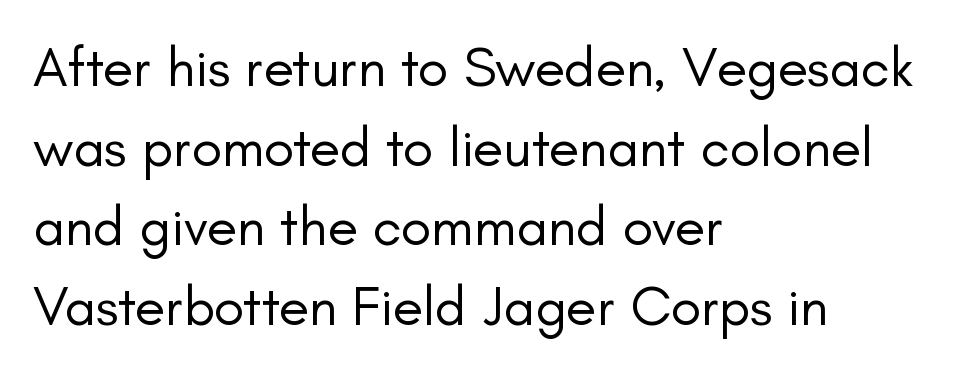
{"serif": "no", "italic": "no", "bold": "no", "weight": "regular", "width": "normal", "stroke_contrast": "low", "x_height": "small", "monospaced": "no", "underline": "no", "align": "left", "line_spacing": "normal", "line_spacing_ratio": 1.42, "letter_spacing": "normal", "letter_spacing_em": 0.0, "glyph_px": 56}
